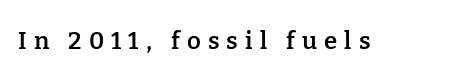
{"italic": "no", "bold": "semi", "underline": "no", "letter_spacing": "wide", "letter_spacing_em": 0.3, "glyph_px": 24}
